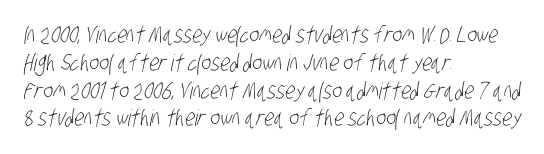
Q: Is the text bold? A: No.
Q: Is the text underlined? A: No.
Q: How is the paragraph aligned? A: Left-aligned.
Q: Is the spacing between letters normal or unusually wide? A: Normal.
